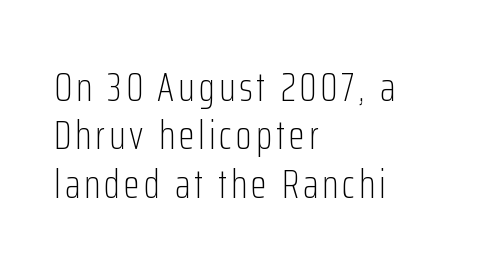
Q: Is the text bold? A: No.
Q: Is the text italic (slanted)? A: No, it is upright.
Q: Is the typeface a serif or a sans-serif typeface? A: Sans-serif.
Q: Is the text underlined? A: No.
Q: How is the paragraph aligned? A: Left-aligned.
Q: Width (condensed, normal, or wide)? A: Condensed.
Q: Stroke contrast? A: Low.
Q: x-height? A: Medium.
Q: Monospaced? A: No.
